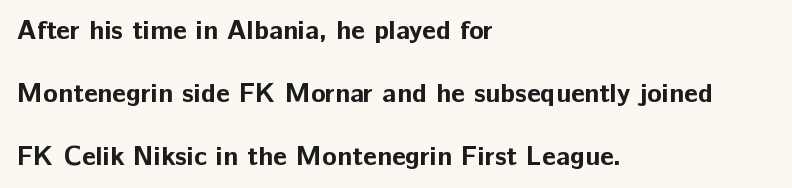
The letters sit at their default tracking, neither squeezed nor spread. This is heavy type, rendered in bold. If you drew a ruler down the left edge, every line would touch it. Reading down the column, the eye jumps a long way to each next line. Nobody drew a line under any word here. The letters stand straight up with perfectly vertical stems.
